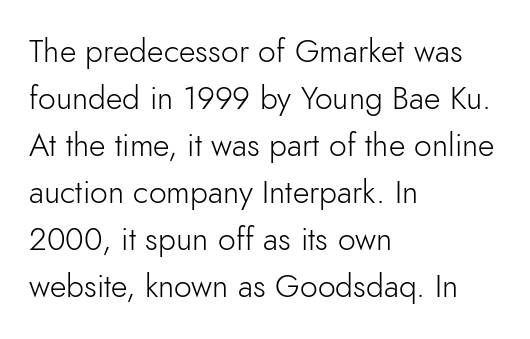
The image shows 32 px light sans-serif type, upright; set left-aligned, normal line spacing (1.47x), normal letter spacing, not underlined; low stroke contrast and a small x-height.
